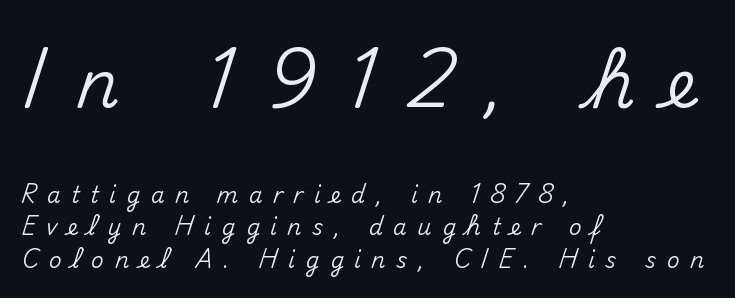
The image shows 67 px sans-serif type; set left-aligned, normal line spacing (1.48x), unusually wide letter spacing (+0.48 em), not underlined; the first (top) block is 3.05x larger; medium stroke contrast and a small x-height.
